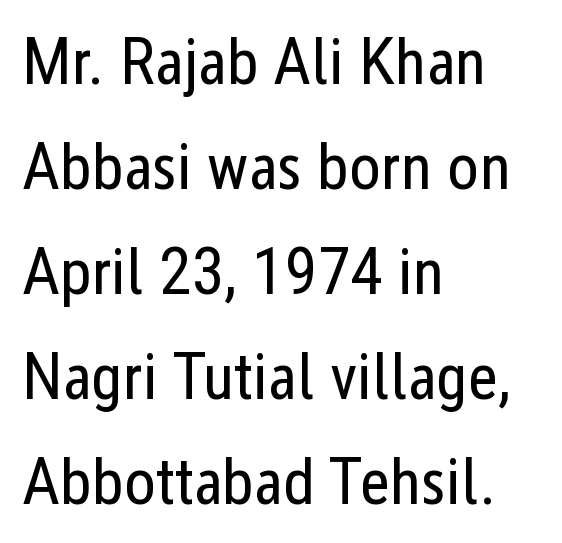
{"serif": "no", "italic": "no", "bold": "no", "weight": "regular", "width": "condensed", "stroke_contrast": "low", "x_height": "medium", "monospaced": "no", "underline": "no", "align": "left", "line_spacing": "normal", "line_spacing_ratio": 1.59, "letter_spacing": "normal", "letter_spacing_em": 0.0, "glyph_px": 66}
